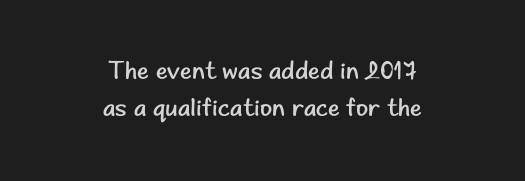
The image shows 25 px text type, upright; set centered, normal line spacing (1.5x), normal letter spacing, not underlined.
